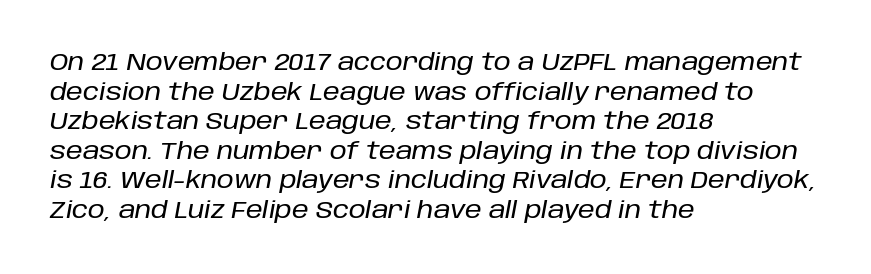
The image shows 24 px text type, italic (leaning right); set left-aligned, line spacing 1.23x, normal letter spacing, not underlined.
